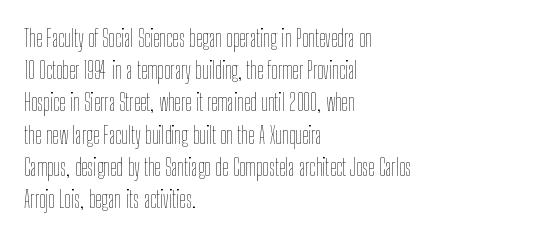
Q: Is the text bold? A: No.
Q: Is the text italic (slanted)? A: No, it is upright.
Q: Is the text underlined? A: No.
Q: How is the paragraph aligned? A: Left-aligned.
Q: Is the spacing between letters normal or unusually wide? A: Normal.
Q: Is the spacing between lines tight, normal or loose? A: Normal.
